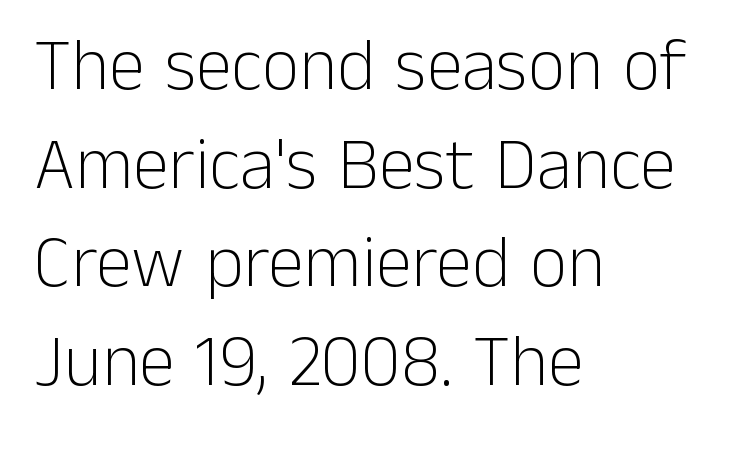
The image shows 73 px light sans-serif type, upright; set left-aligned, normal line spacing (1.35x), normal letter spacing, not underlined; low stroke contrast and a medium x-height.
